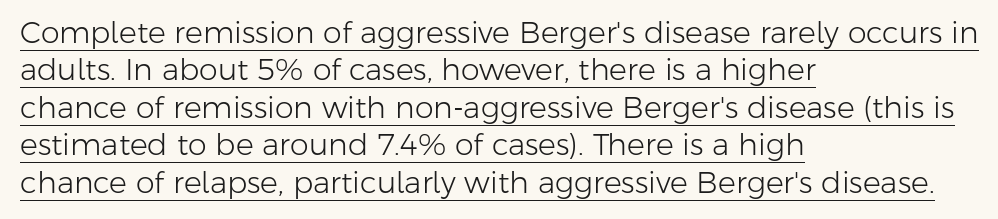
The image shows 30 px light sans-serif type, upright; set left-aligned, normal line spacing (1.25x), normal letter spacing, underlined; low stroke contrast and a medium x-height.
